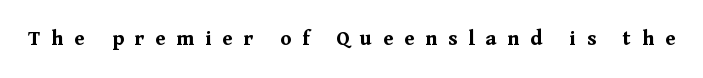
The letters stand upright; this is a roman face. On the weight axis this lands at bold, roughly 700. This rendering features lettering with no underline. Caption: expanded tracking, letters set apart.
